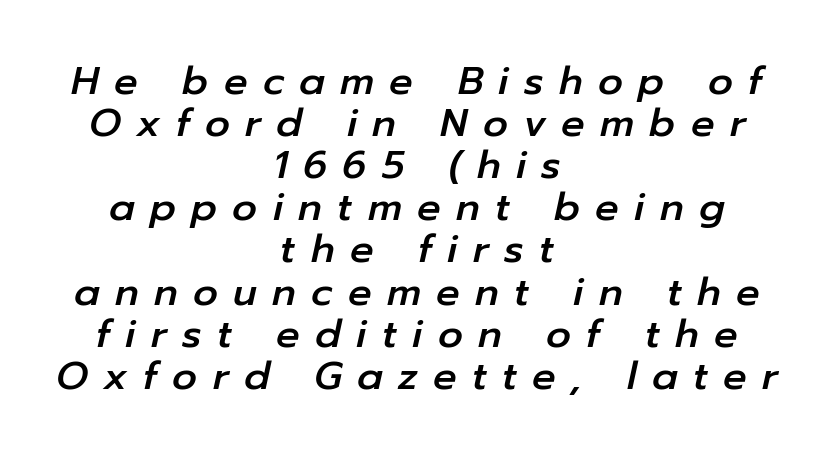
{"italic": "yes", "lean": "right", "slant_degrees": 12, "width": "normal", "stroke_contrast": "low", "x_height": "medium", "monospaced": "no", "underline": "no", "align": "center", "line_spacing": "tight", "line_spacing_ratio": 1.08, "letter_spacing": "wide", "letter_spacing_em": 0.39, "glyph_px": 39}
